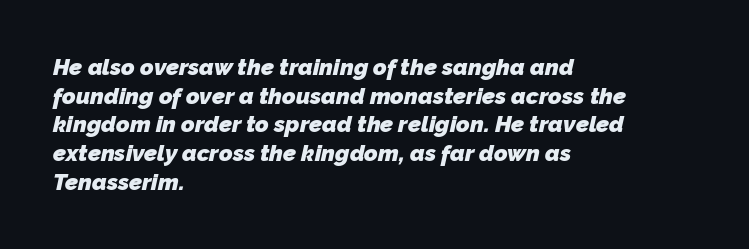
The image shows 23 px bold type; set left-aligned, normal line spacing (1.25x), normal letter spacing, not underlined.
